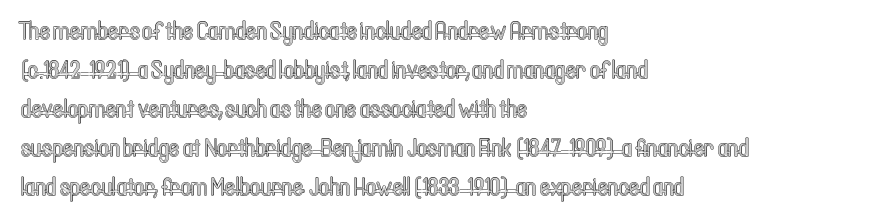
The image shows 25 px text type, upright; set left-aligned, normal line spacing (1.56x), normal letter spacing, not underlined.
